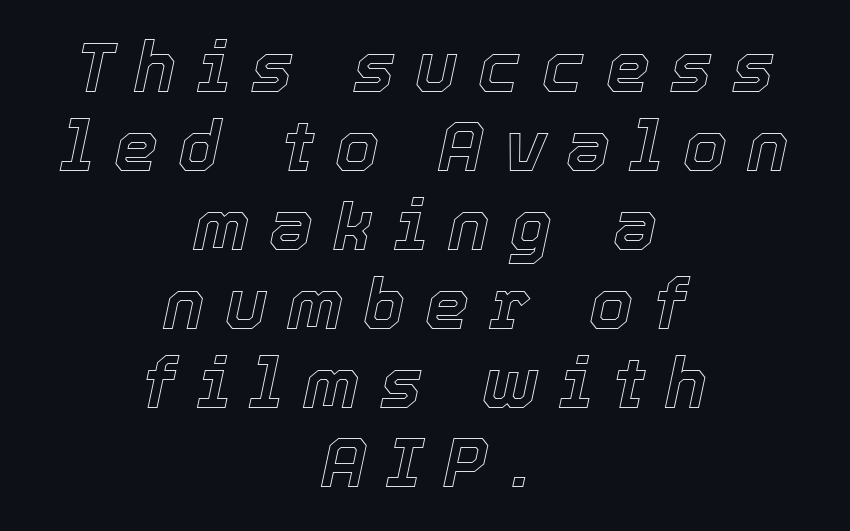
{"italic": "yes", "lean": "right", "slant_degrees": 12, "width": "normal", "x_height": "medium", "monospaced": "no", "underline": "no", "align": "center", "line_spacing": "tight", "line_spacing_ratio": 1.13, "letter_spacing": "wide", "letter_spacing_em": 0.29, "glyph_px": 70}
